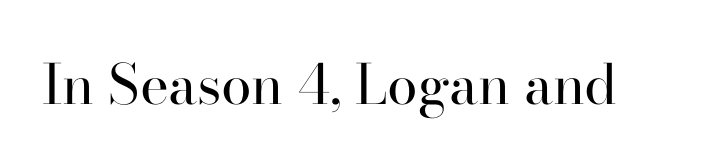
The image shows 55 px regular-weight serif type, upright; set normal letter spacing, not underlined; high stroke contrast and a small x-height.
